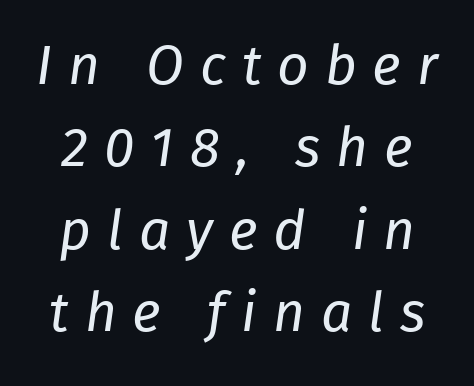
Compared with ordinary roman type, these characters are visibly tilted. Reading down the block, each line starts at a different indent, mirrored at its end. Type without underlining. Tracking value appears strongly positive — letters spread wide.
